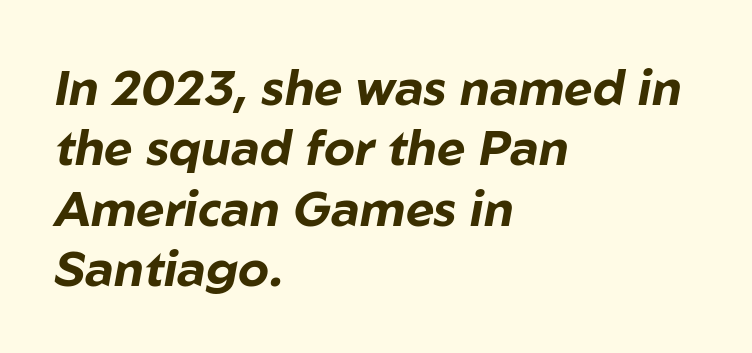
The image shows 49 px bold type, italic (leaning right); set left-aligned, line spacing 1.23x, normal letter spacing, not underlined; low stroke contrast and a medium x-height.
